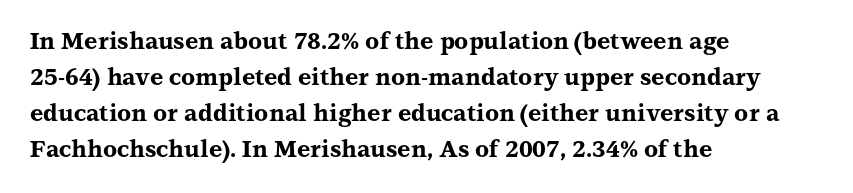
{"italic": "no", "bold": "yes", "underline": "no", "align": "left", "line_spacing": "normal", "line_spacing_ratio": 1.57, "letter_spacing": "normal", "letter_spacing_em": 0.0, "glyph_px": 23}
